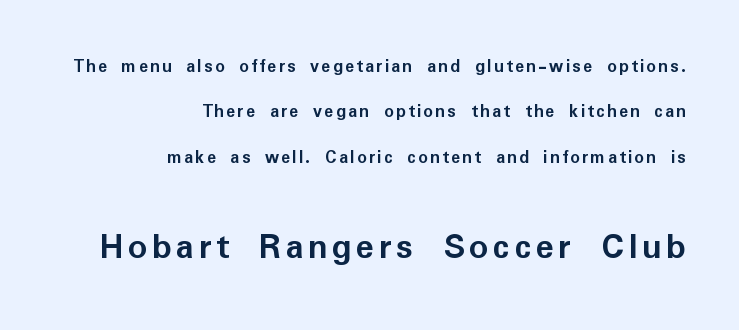
The image shows 38 px semibold sans-serif type, upright; set right-aligned, loose line spacing (2.39x), not underlined; the second (bottom) block is 2.0x larger; low stroke contrast and a medium x-height.
